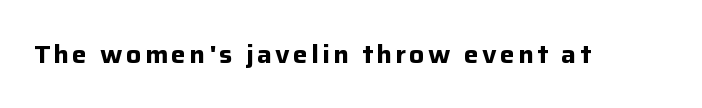
Weight check: bold — yes, fully. Ascenders rise straight up at ninety degrees. The string is rendered with underlining switched off.
